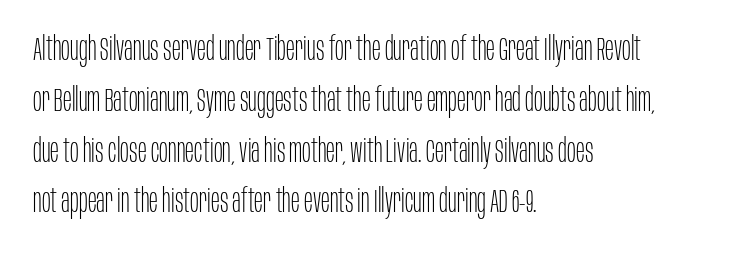
Q: Is the text bold? A: No.
Q: Is the text italic (slanted)? A: No, it is upright.
Q: Is the typeface a serif or a sans-serif typeface? A: Sans-serif.
Q: Is the text underlined? A: No.
Q: How is the paragraph aligned? A: Left-aligned.
Q: Is the spacing between letters normal or unusually wide? A: Normal.
Q: Is the spacing between lines tight, normal or loose? A: Normal.
Q: Width (condensed, normal, or wide)? A: Condensed.
Q: Stroke contrast? A: Low.
Q: x-height? A: Large.
Q: Monospaced? A: No.
